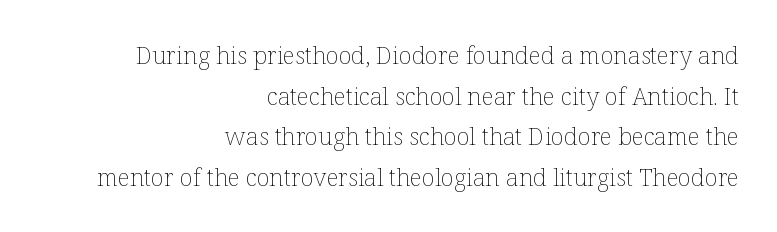
Q: Is the text bold? A: No.
Q: Is the text italic (slanted)? A: No, it is upright.
Q: Is the text underlined? A: No.
Q: How is the paragraph aligned? A: Right-aligned.
Q: Is the spacing between letters normal or unusually wide? A: Normal.
Q: Is the spacing between lines tight, normal or loose? A: Normal.
